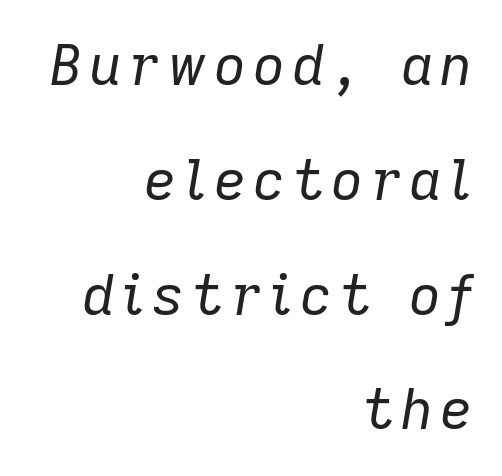
The image shows 56 px regular-weight type, italic (leaning right); set right-aligned, loose line spacing (2.05x), not underlined; low stroke contrast and a medium x-height.
